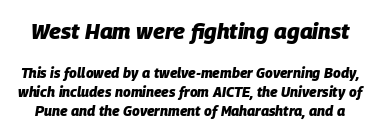
The image shows 22 px bold type, italic (leaning right); set normal line spacing (1.35x), normal letter spacing, not underlined; the first (top) block is 1.57x larger.
